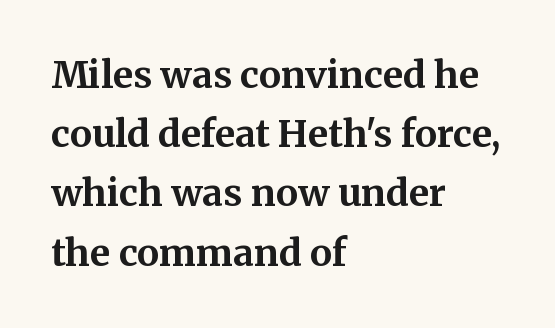
{"serif": "yes", "italic": "no", "bold": "yes", "weight": "bold", "width": "normal", "stroke_contrast": "medium", "x_height": "medium", "monospaced": "no", "underline": "no", "align": "left", "line_spacing": "normal", "line_spacing_ratio": 1.6, "letter_spacing": "normal", "letter_spacing_em": 0.0, "glyph_px": 37}
